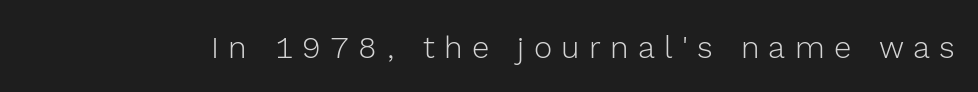
No chunkiness to these letters — they're not bold. The letters carry no serifs — their stems end cleanly without finishing strokes. The letters advance in unequal steps, a hallmark of proportional type. Quick note: underline off. Nope, not italic — everything's standing straight. The tracking jumps out immediately: characters are airy and widely separated.
